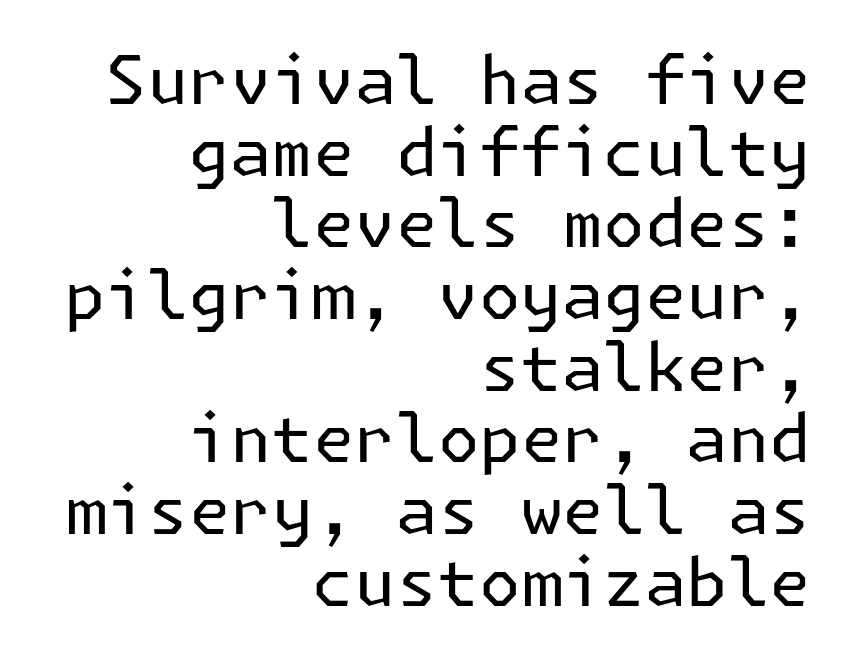
The image shows 67 px regular-weight sans-serif type, upright; set right-aligned, tight line spacing (1.07x), normal letter spacing, not underlined; low stroke contrast and a medium x-height.
